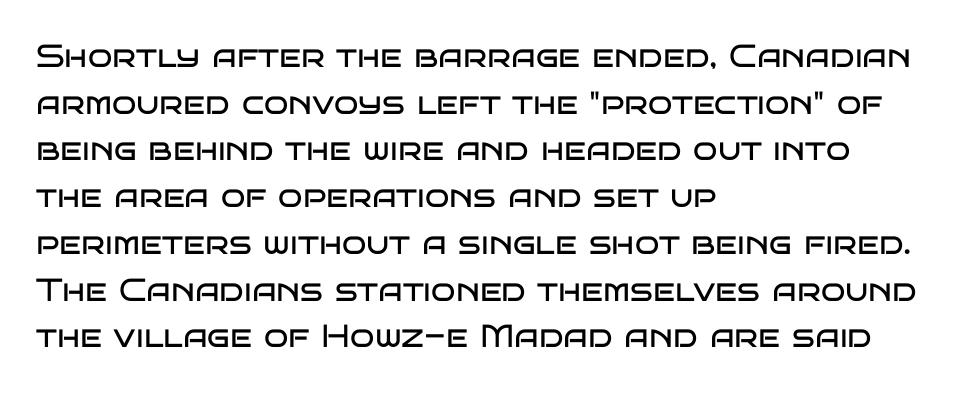
{"serif": "no", "italic": "no", "bold": "no", "weight": "regular", "width": "wide", "stroke_contrast": "low", "x_height": "large", "monospaced": "no", "underline": "no", "align": "left", "line_spacing": "normal", "line_spacing_ratio": 1.46, "letter_spacing": "normal", "letter_spacing_em": 0.0, "glyph_px": 32}
